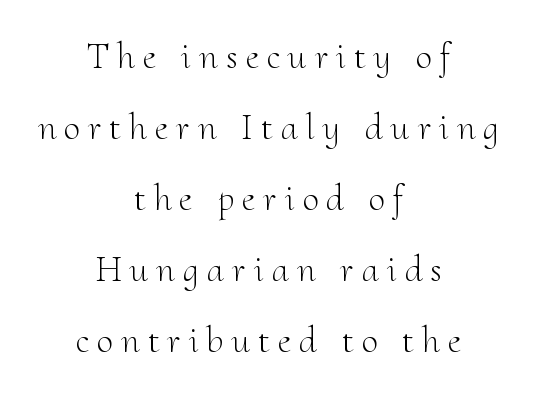
The image shows 37 px light serif type, upright; set centered, loose line spacing (1.92x), unusually wide letter spacing (+0.22 em), not underlined; medium stroke contrast and a small x-height.
